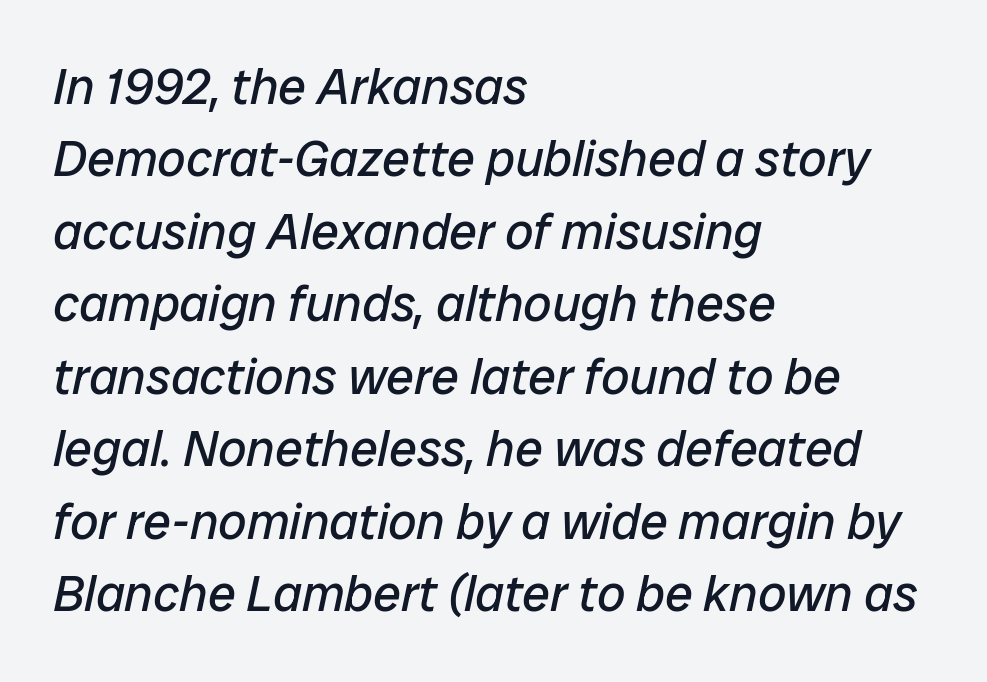
The image shows 50 px regular-weight type, italic (leaning right); set left-aligned, normal line spacing (1.45x), normal letter spacing, not underlined; low stroke contrast and a medium x-height.
